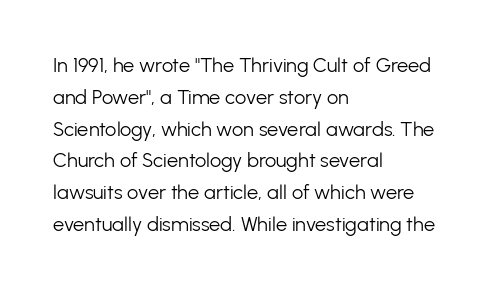
The image shows 20 px text type, upright; set left-aligned, normal line spacing (1.59x), normal letter spacing, not underlined.
